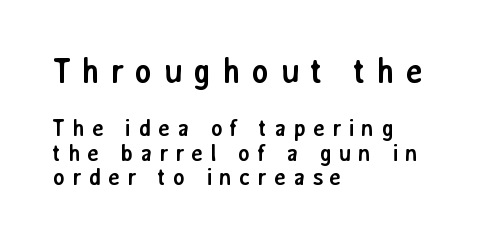
Its strokes are broad and dark, the hallmark of bold type. Varying glyph widths throughout — classic text-font behaviour. Bare-footed words on every line. Posture: upright roman. Which of the two is more prominent by size? The first, at the top.
